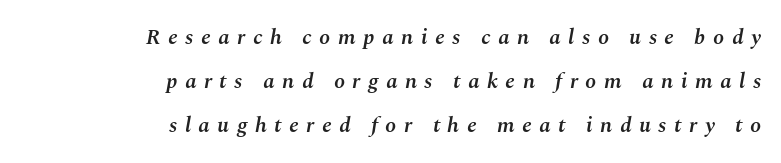
{"italic": "yes", "lean": "right", "slant_degrees": 10, "bold": "semi", "underline": "no", "align": "right", "line_spacing": "loose", "line_spacing_ratio": 2.0, "letter_spacing": "wide", "letter_spacing_em": 0.34, "glyph_px": 22}
